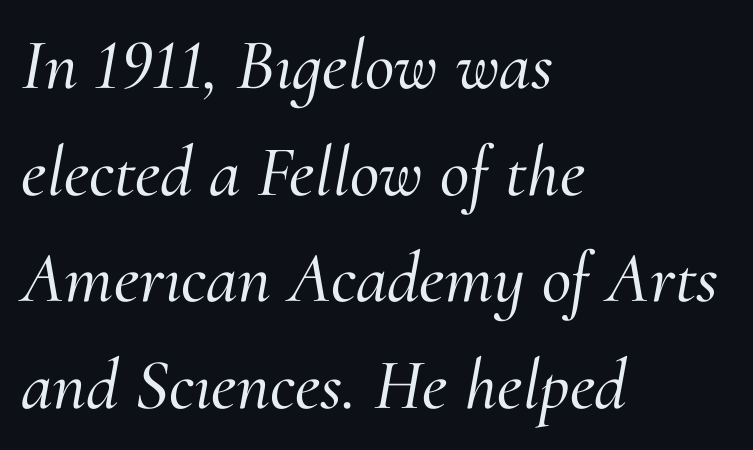
{"serif": "yes", "italic": "yes", "lean": "right", "slant_degrees": 10, "width": "normal", "stroke_contrast": "medium", "x_height": "small", "monospaced": "no", "underline": "no", "align": "left", "line_spacing": "normal", "line_spacing_ratio": 1.48, "letter_spacing": "normal", "letter_spacing_em": 0.0, "glyph_px": 72}
